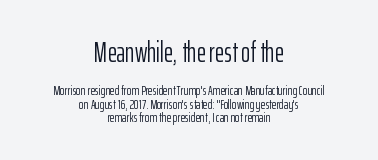
The initial chunk of copy outweighs the following chunk in type size. The lines are packed closely together with very little leading. The lines in this sample share a center point and differ in where they start and stop. No extra ink here — the face is not bold. Is this a sans? Yes — the strokes have no serifs. Caption: standard tracking, unaltered.
